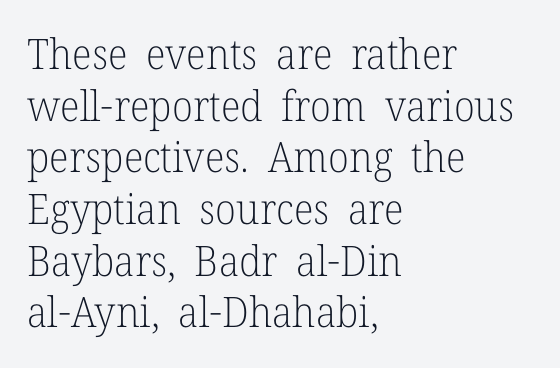
Q: Is the text bold? A: No.
Q: Is the text italic (slanted)? A: No, it is upright.
Q: Is the typeface a serif or a sans-serif typeface? A: Serif.
Q: Is the text underlined? A: No.
Q: How is the paragraph aligned? A: Left-aligned.
Q: Is the spacing between letters normal or unusually wide? A: Normal.
Q: Width (condensed, normal, or wide)? A: Normal.
Q: Stroke contrast? A: Low.
Q: x-height? A: Medium.
Q: Monospaced? A: No.
